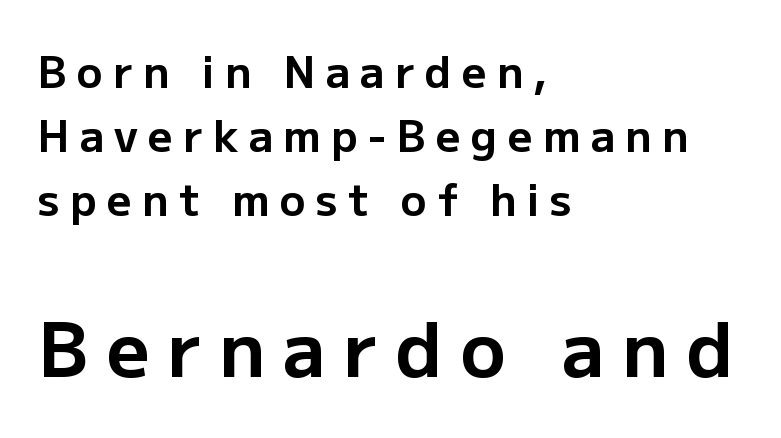
Q: Is the text bold? A: Yes.
Q: Is the text italic (slanted)? A: No, it is upright.
Q: Is the typeface a serif or a sans-serif typeface? A: Sans-serif.
Q: Is the text underlined? A: No.
Q: How is the paragraph aligned? A: Left-aligned.
Q: Is the spacing between letters normal or unusually wide? A: Unusually wide.
Q: Is the spacing between lines tight, normal or loose? A: Normal.
Q: Which block of text is set in a larger size, the first (top) or the second (bottom)? A: The second (bottom) one.
Q: Width (condensed, normal, or wide)? A: Normal.
Q: Stroke contrast? A: Low.
Q: x-height? A: Medium.
Q: Monospaced? A: No.
